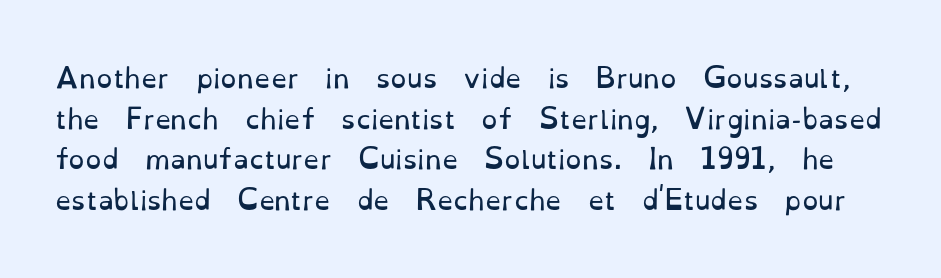
{"italic": "no", "bold": "no", "underline": "no", "line_spacing": "normal", "line_spacing_ratio": 1.56, "letter_spacing": "normal", "letter_spacing_em": 0.0, "glyph_px": 26}
